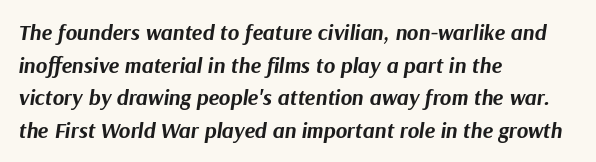
{"italic": "yes", "lean": "right", "slant_degrees": 9, "bold": "yes", "underline": "no", "align": "left", "line_spacing": "normal", "line_spacing_ratio": 1.48, "letter_spacing": "normal", "letter_spacing_em": 0.0, "glyph_px": 22}
